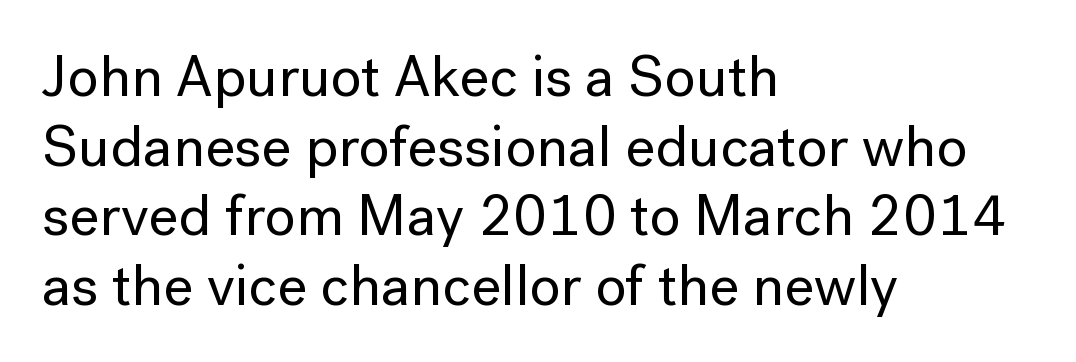
The zone under the glyphs is completely vacant. The passage shown is typed in a proportional face where columns would drift. Nobody touched the tracking dial on this one. Each line starts at the same left margin while the right side varies. Unlike a traditional serif, this face leaves its strokes unadorned. Characters remain perfectly vertical along every line.
